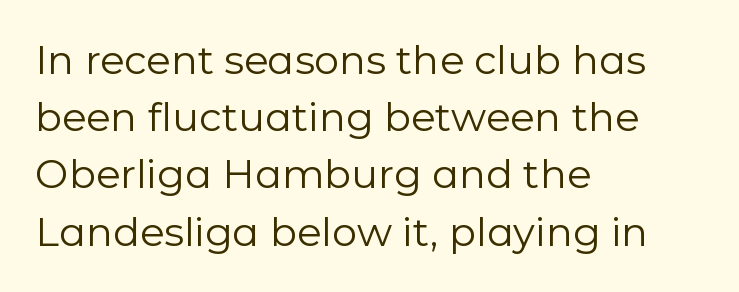
The foot of each line stays bare and open. What kind of face is this? One without serifs — a sans. Is there much room between lines? A standard amount, neither cramped nor airy. Character widths vary here, with narrow letters taking less room than wide ones. The typesetter chose a ragged-right arrangement here. Standard letterfit; no display-style spreading of the glyphs.
